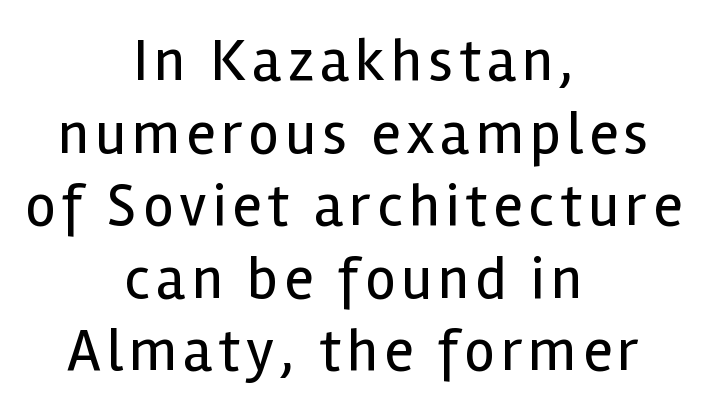
{"serif": "no", "italic": "no", "bold": "no", "weight": "regular", "width": "normal", "x_height": "medium", "monospaced": "no", "underline": "no", "align": "center", "line_spacing_ratio": 1.21, "glyph_px": 60}
